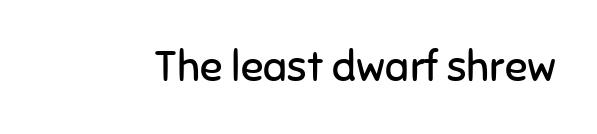
The image shows 42 px regular-weight sans-serif type, upright; set normal letter spacing, not underlined; low stroke contrast and a medium x-height.
